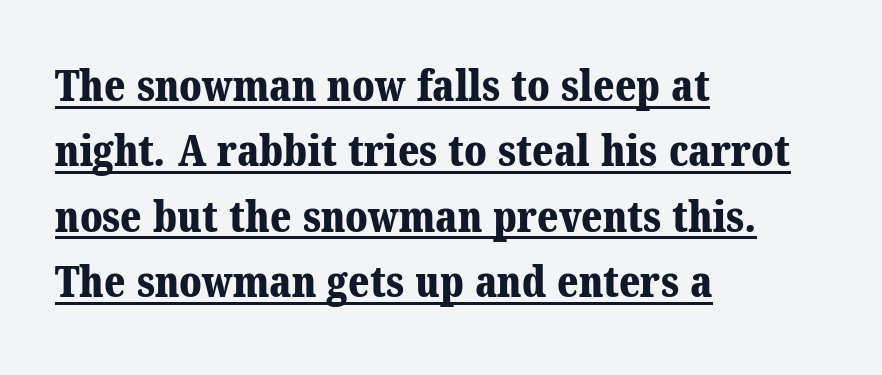
The image shows 43 px bold serif type; set left-aligned, normal line spacing (1.52x), normal letter spacing, underlined; medium stroke contrast and a medium x-height.
